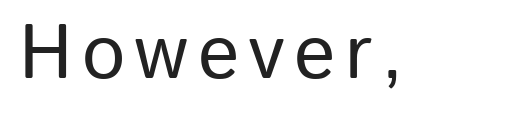
Notice how the stems are strictly vertical — no italics here. The face used here is proportionally spaced, like ordinary book or web type. Note: no serifs on the glyphs. Glance below the letters and you will spot only blank space.
